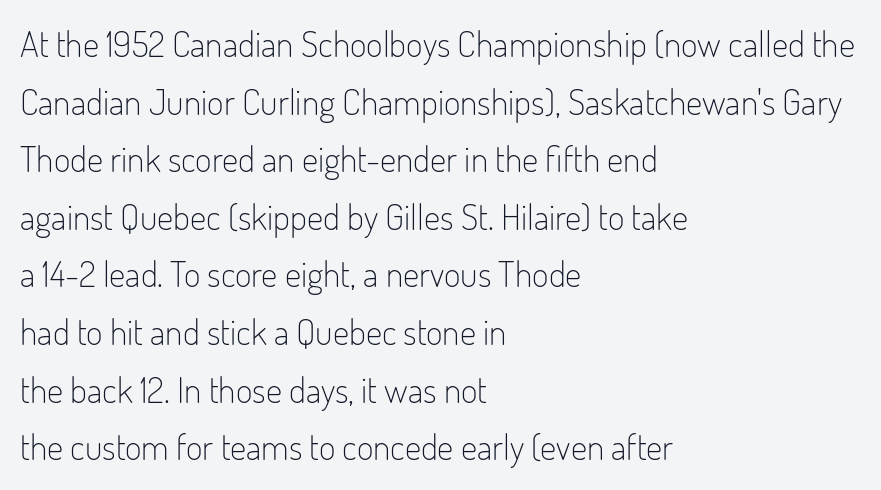
The image shows 36 px light, condensed sans-serif type, upright; set left-aligned, normal line spacing (1.6x), normal letter spacing, not underlined; low stroke contrast and a small x-height.
